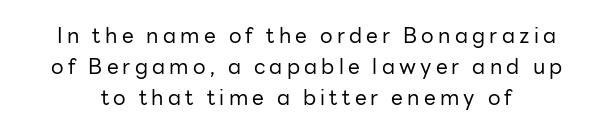
Q: Is the text bold? A: No.
Q: Is the text italic (slanted)? A: No, it is upright.
Q: Is the text underlined? A: No.
Q: Is the spacing between letters normal or unusually wide? A: Unusually wide.
Q: Is the spacing between lines tight, normal or loose? A: Normal.
